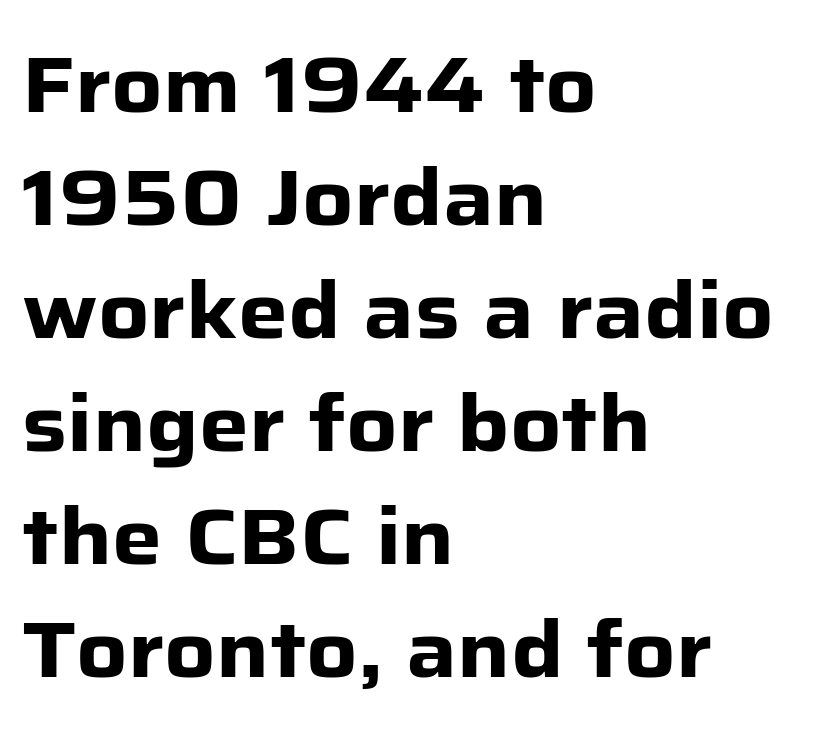
The image shows 79 px heavy sans-serif type, upright; set left-aligned, normal line spacing (1.43x), normal letter spacing, not underlined; low stroke contrast and a medium x-height.
